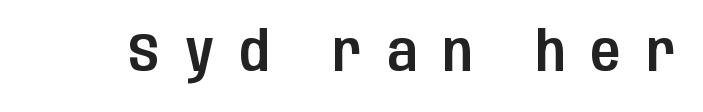
Q: Is the text italic (slanted)? A: No, it is upright.
Q: Is the typeface a serif or a sans-serif typeface? A: Sans-serif.
Q: Is the text underlined? A: No.
Q: Is the spacing between letters normal or unusually wide? A: Unusually wide.
Q: Width (condensed, normal, or wide)? A: Condensed.
Q: Stroke contrast? A: Low.
Q: x-height? A: Large.
Q: Monospaced? A: No.
